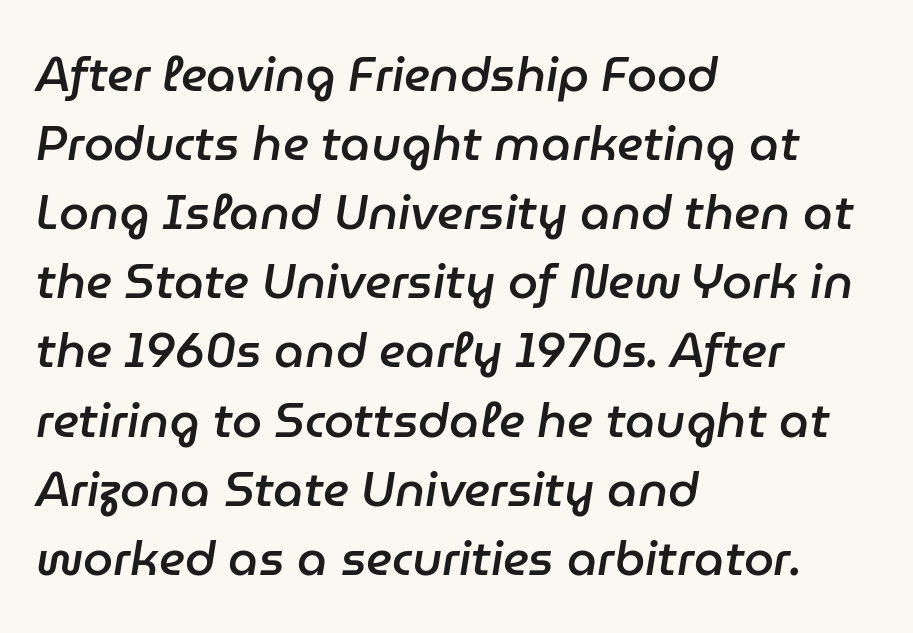
There's an unmistakable incline to the writing here. The sample has been set in demibold, a notch under bold. The passage shown stacks its lines at a standard gap. Layout note: lines flush left. Think of a printed novel: that variable character pitch is what you see here. Honestly, there is no underline to notice here at all.
